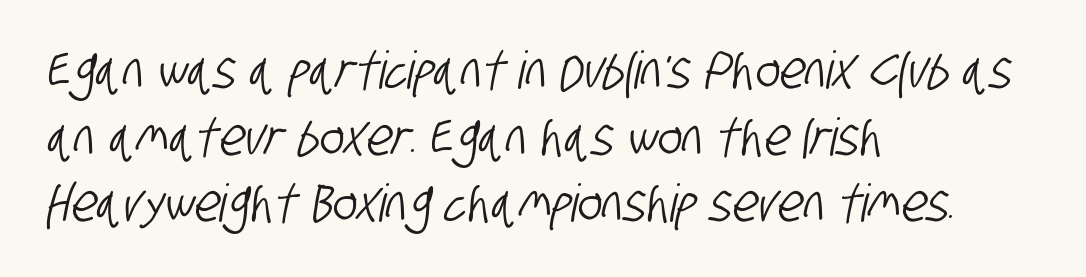
These lines keep a tight, regular rhythm from letter to letter. Type without underlining. The designer went with a sans here, leaving each stem footless. The lines are quadded left. This sample has the flowing, uneven cadence of proportional lettering. Each new line begins a customary step beneath the previous one.
